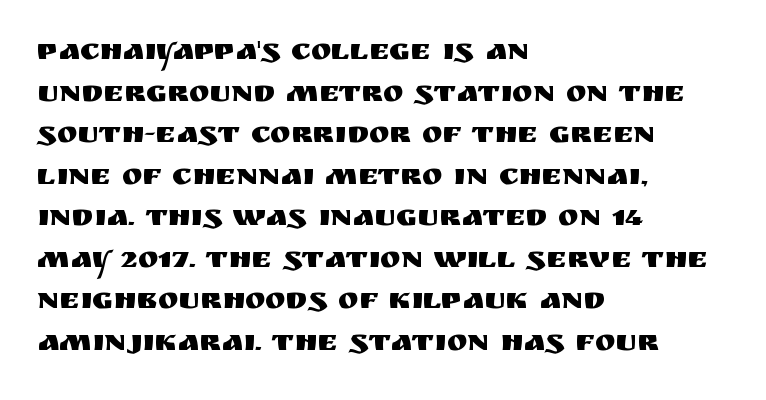
A typesetter would label this face a sans. Rows of type keep a routine distance in the vertical direction. The passage shown is typed in a proportional face where columns would drift. Designer's note — italics off, roman on. Does the copy run flush right? No — it runs flush left. Does extra space separate the letters? No, they use regular spacing.
